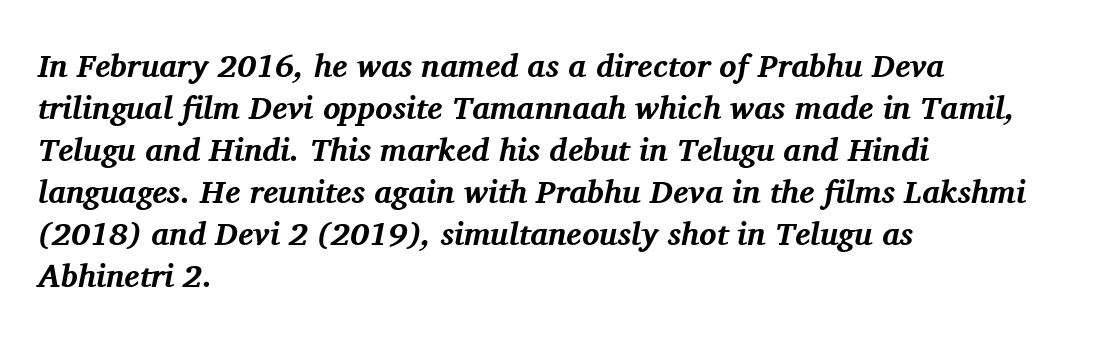
{"serif": "yes", "italic": "yes", "lean": "right", "slant_degrees": 11, "bold": "yes", "weight": "bold", "width": "normal", "stroke_contrast": "medium", "x_height": "medium", "monospaced": "no", "underline": "no", "align": "left", "line_spacing": "normal", "line_spacing_ratio": 1.31, "letter_spacing": "normal", "letter_spacing_em": 0.0, "glyph_px": 32}
